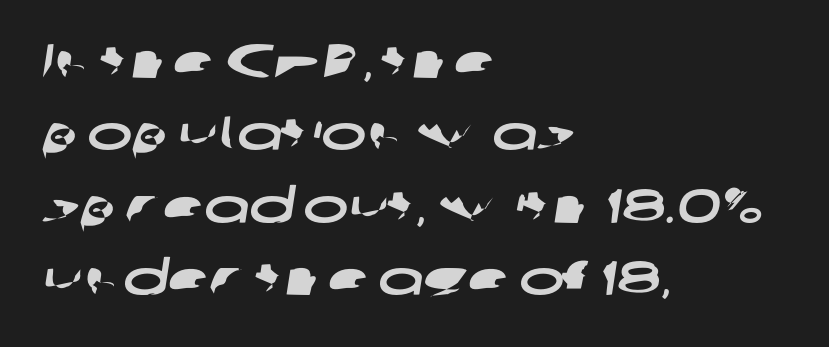
Q: Is the typeface a serif or a sans-serif typeface? A: Sans-serif.
Q: Is the text underlined? A: No.
Q: How is the paragraph aligned? A: Left-aligned.
Q: Is the spacing between letters normal or unusually wide? A: Normal.
Q: Is the spacing between lines tight, normal or loose? A: Normal.
Q: Width (condensed, normal, or wide)? A: Wide.
Q: Stroke contrast? A: Low.
Q: x-height? A: Medium.
Q: Monospaced? A: No.
